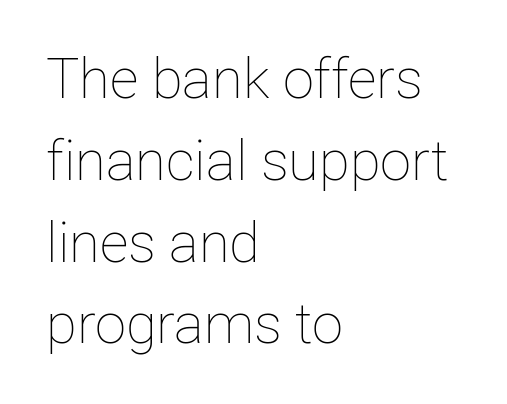
The space beneath each line is pristine and unruled. The strokes are not fattened; the text isn't bold. The rendering uses natural spacing where letterforms have individual widths. Layout note: lines flush left.
